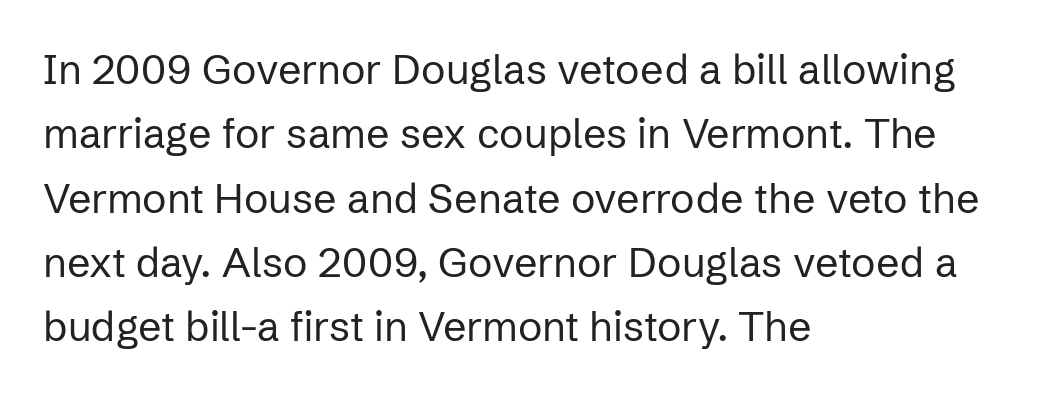
{"serif": "no", "italic": "no", "bold": "no", "weight": "regular", "width": "normal", "stroke_contrast": "low", "x_height": "medium", "monospaced": "no", "underline": "no", "align": "left", "line_spacing": "normal", "line_spacing_ratio": 1.57, "letter_spacing": "normal", "letter_spacing_em": 0.0, "glyph_px": 41}
